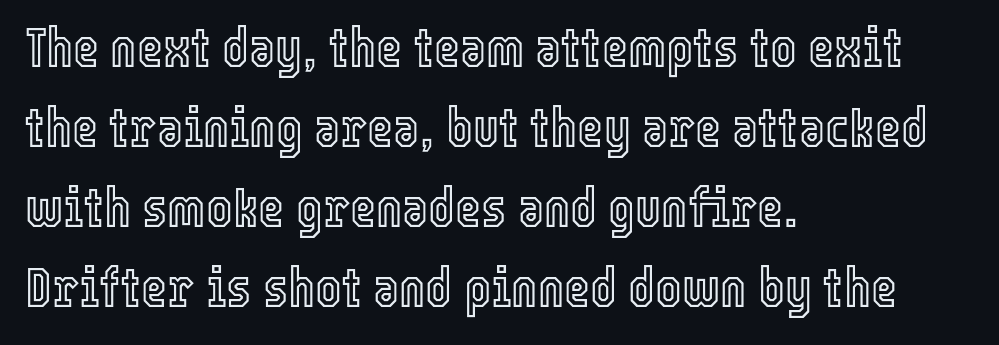
Q: Is the text italic (slanted)? A: No, it is upright.
Q: Is the text underlined? A: No.
Q: How is the paragraph aligned? A: Left-aligned.
Q: Is the spacing between letters normal or unusually wide? A: Normal.
Q: Is the spacing between lines tight, normal or loose? A: Normal.
Q: Width (condensed, normal, or wide)? A: Condensed.
Q: x-height? A: Medium.
Q: Monospaced? A: No.
